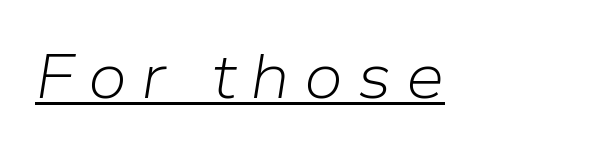
Q: Is the text bold? A: No.
Q: Is the text italic (slanted)? A: Yes, it leans right by about 9 degrees.
Q: Is the text underlined? A: Yes.
Q: Is the spacing between letters normal or unusually wide? A: Unusually wide.
Q: Width (condensed, normal, or wide)? A: Normal.
Q: Stroke contrast? A: Low.
Q: x-height? A: Medium.
Q: Monospaced? A: No.
